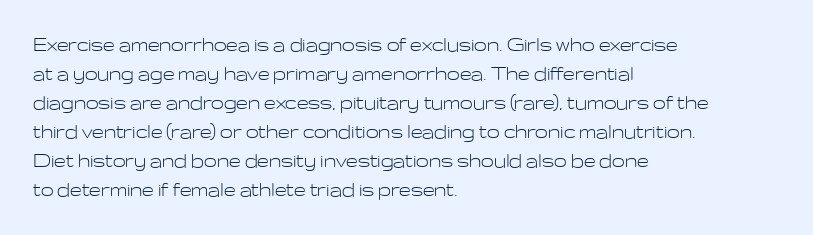
Q: Is the text bold? A: No.
Q: Is the text italic (slanted)? A: No, it is upright.
Q: Is the text underlined? A: No.
Q: How is the paragraph aligned? A: Left-aligned.
Q: Is the spacing between letters normal or unusually wide? A: Normal.
Q: Is the spacing between lines tight, normal or loose? A: Normal.
